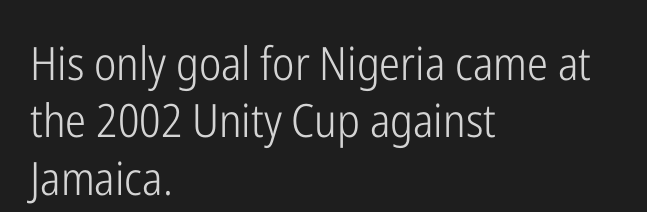
{"serif": "no", "italic": "no", "bold": "no", "weight": "light", "width": "condensed", "stroke_contrast": "low", "x_height": "medium", "monospaced": "no", "underline": "no", "align": "left", "line_spacing": "normal", "line_spacing_ratio": 1.25, "letter_spacing": "normal", "letter_spacing_em": 0.0, "glyph_px": 46}
